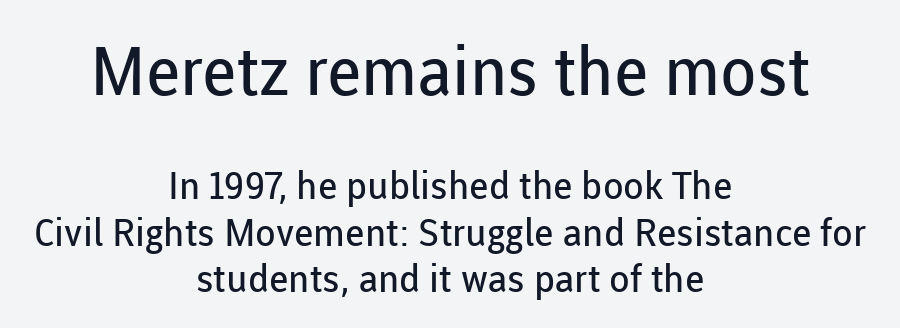
Compared with a typical body face, this is equally light or lighter still. Just letters on the line, the space beneath them empty. This rendering leaves character spacing at its baseline value. The font family rendered here belongs to the sans-serif group. Large over small — that's the arrangement of the two blocks here. The letters stand straight up with perfectly vertical stems.
